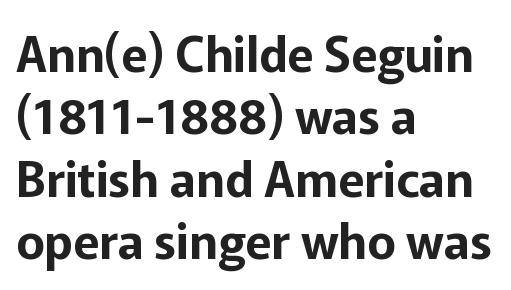
Typeset ragged right — the left edge is the straight one. These lines are rendered in a variable-pitch font. Decoration check: the copy has no underline. In terms of letterspacing, this is plain default setting. When letters stand straight like this, we call the style roman or upright. The leading is moderate, giving the passage an even texture.
